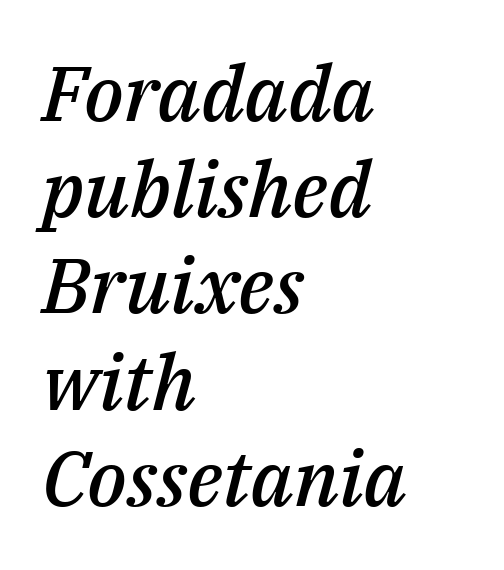
The image shows 77 px semibold type, italic (leaning right); set left-aligned, normal line spacing (1.25x), normal letter spacing, not underlined; medium stroke contrast and a medium x-height.
